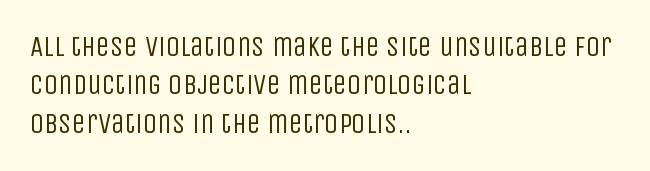
Spacing verdict: proportional, widths tailored to each character. Ink coverage per letter is moderate at most. The area under the type is left untouched. The typesetter chose a ragged-right arrangement here.
